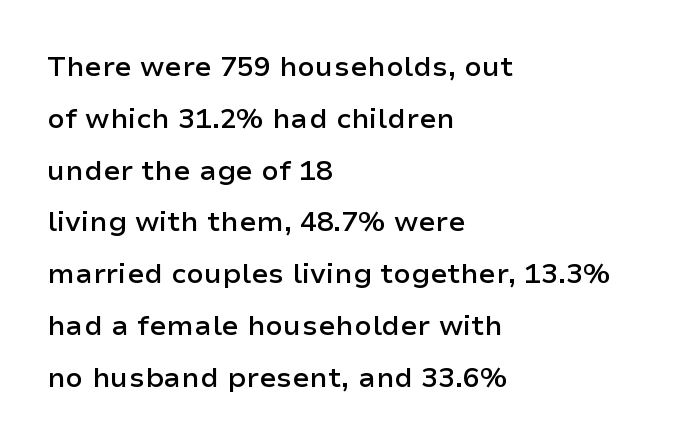
Q: Is the text bold? A: Semi-bold.
Q: Is the text italic (slanted)? A: No, it is upright.
Q: Is the typeface a serif or a sans-serif typeface? A: Sans-serif.
Q: Is the text underlined? A: No.
Q: How is the paragraph aligned? A: Left-aligned.
Q: Is the spacing between letters normal or unusually wide? A: Normal.
Q: Width (condensed, normal, or wide)? A: Normal.
Q: Stroke contrast? A: Low.
Q: x-height? A: Medium.
Q: Monospaced? A: No.
